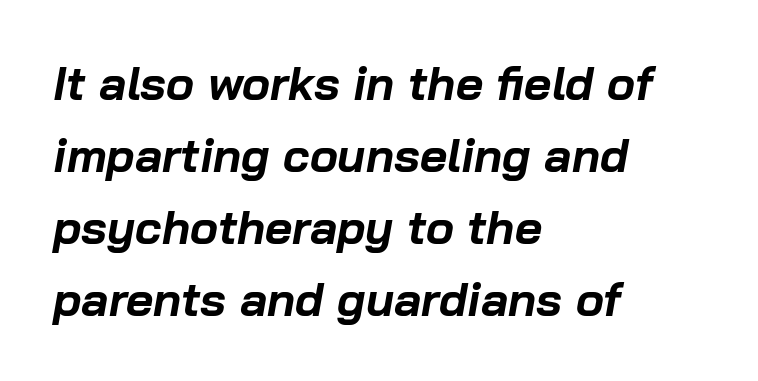
{"italic": "yes", "lean": "right", "slant_degrees": 10, "bold": "yes", "weight": "bold", "width": "normal", "stroke_contrast": "low", "x_height": "medium", "monospaced": "no", "underline": "no", "align": "left", "line_spacing": "normal", "line_spacing_ratio": 1.53, "letter_spacing": "normal", "letter_spacing_em": 0.0, "glyph_px": 47}
